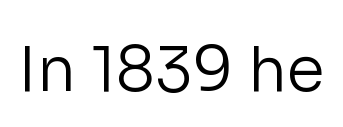
Q: Is the text bold? A: No.
Q: Is the text italic (slanted)? A: No, it is upright.
Q: Is the typeface a serif or a sans-serif typeface? A: Sans-serif.
Q: Is the text underlined? A: No.
Q: Is the spacing between letters normal or unusually wide? A: Normal.
Q: Width (condensed, normal, or wide)? A: Normal.
Q: Stroke contrast? A: Low.
Q: x-height? A: Medium.
Q: Monospaced? A: No.
